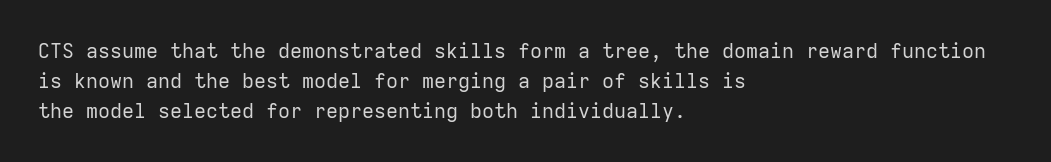
Q: Is the text bold? A: No.
Q: Is the text italic (slanted)? A: No, it is upright.
Q: Is the text underlined? A: No.
Q: How is the paragraph aligned? A: Left-aligned.
Q: Is the spacing between letters normal or unusually wide? A: Normal.
Q: Is the spacing between lines tight, normal or loose? A: Normal.
